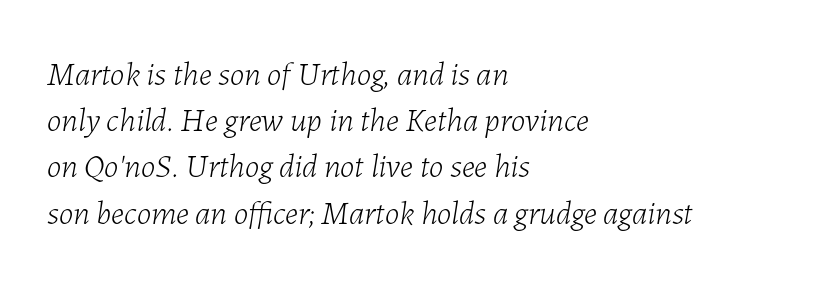
Q: Is the text bold? A: No.
Q: Is the text italic (slanted)? A: Yes, it leans right by about 7 degrees.
Q: Is the text underlined? A: No.
Q: How is the paragraph aligned? A: Left-aligned.
Q: Is the spacing between letters normal or unusually wide? A: Normal.
Q: Is the spacing between lines tight, normal or loose? A: Normal.
Q: Width (condensed, normal, or wide)? A: Normal.
Q: Stroke contrast? A: Low.
Q: x-height? A: Medium.
Q: Monospaced? A: No.
